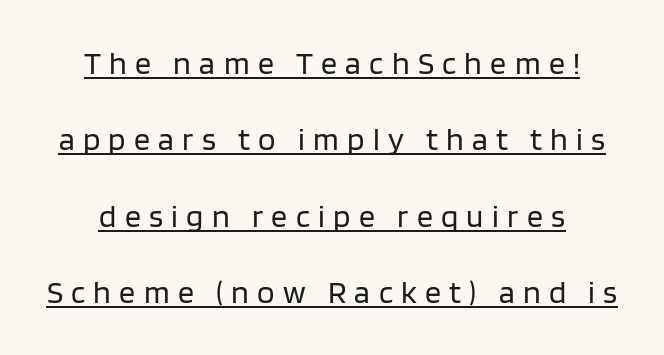
The image shows 32 px regular-weight sans-serif type, upright; set loose line spacing (2.39x), unusually wide letter spacing (+0.26 em), underlined; low stroke contrast and a large x-height.
